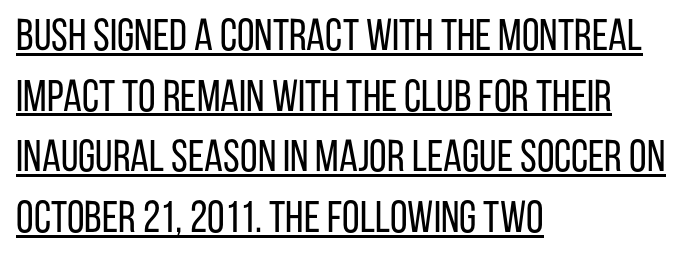
{"serif": "no", "italic": "no", "bold": "no", "weight": "regular", "width": "condensed", "stroke_contrast": "low", "x_height": "large", "monospaced": "no", "underline": "yes", "align": "left", "line_spacing": "normal", "line_spacing_ratio": 1.35, "letter_spacing": "normal", "letter_spacing_em": 0.0, "glyph_px": 45}
